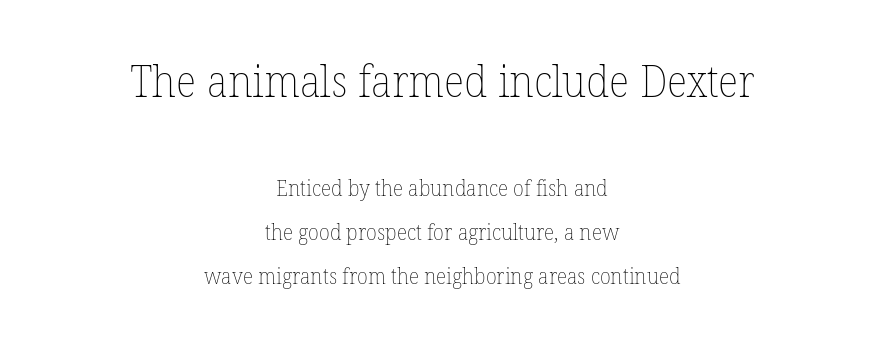
A bare baseline throughout the passage. Tracking here is standard; glyphs follow each other at the usual distance. Which margin do the lines hug? Neither — every line sits in the middle. The strokes are not fattened; the text isn't bold. Each new line begins a long way beneath the previous one. Is this a fixed-width face? No — the glyphs have proportional, varying widths.
